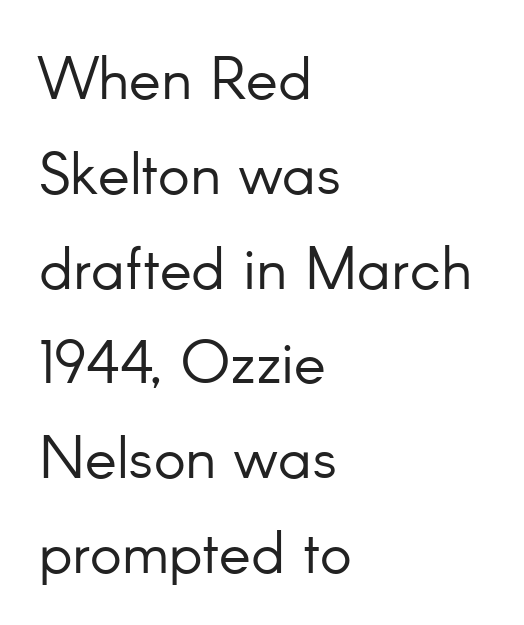
The leading is moderate, giving the passage an even texture. Is there any slant? The stems are plumb. A typesetter would call this proportional, since set widths differ per character. Note: no serifs on the glyphs. Leftover space on each line is placed entirely after the last word.
